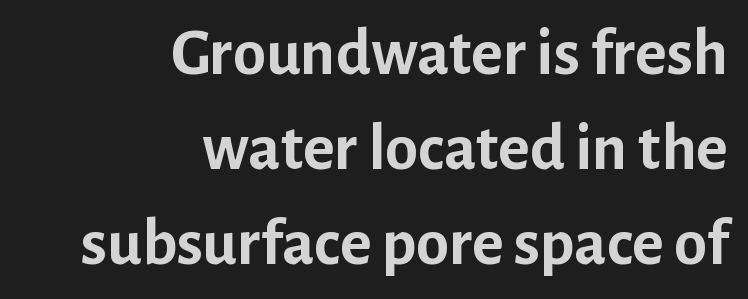
{"serif": "no", "italic": "no", "bold": "yes", "weight": "semibold", "width": "normal", "stroke_contrast": "low", "x_height": "medium", "monospaced": "no", "underline": "no", "align": "right", "line_spacing": "normal", "line_spacing_ratio": 1.42, "letter_spacing": "normal", "letter_spacing_em": 0.0, "glyph_px": 67}
